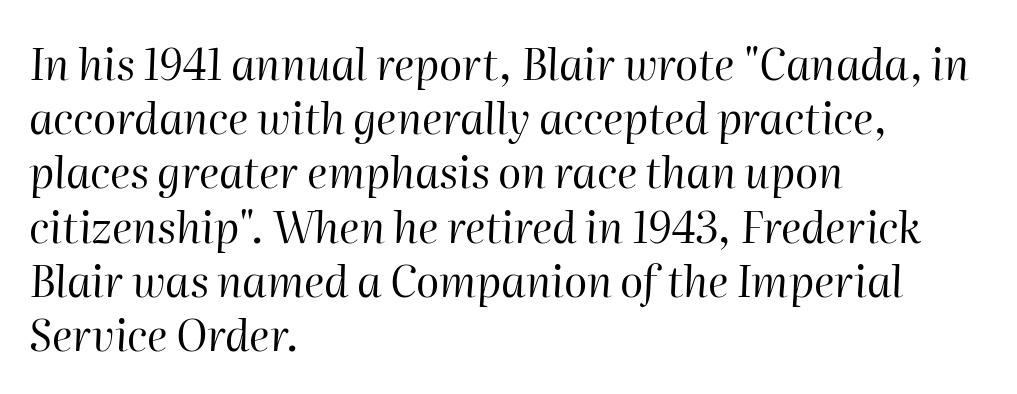
Q: Is the text bold? A: No.
Q: Is the text italic (slanted)? A: Yes, it leans right by about 2 degrees.
Q: Is the text underlined? A: No.
Q: How is the paragraph aligned? A: Left-aligned.
Q: Is the spacing between letters normal or unusually wide? A: Normal.
Q: Is the spacing between lines tight, normal or loose? A: Normal.
Q: Width (condensed, normal, or wide)? A: Normal.
Q: Stroke contrast? A: High.
Q: x-height? A: Medium.
Q: Monospaced? A: No.
